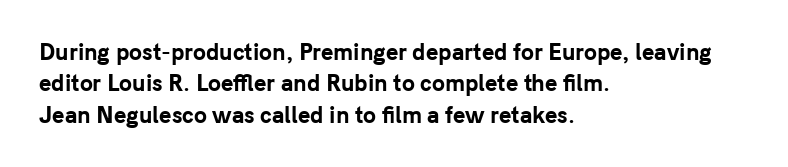
Q: Is the text bold? A: Yes.
Q: Is the text italic (slanted)? A: No, it is upright.
Q: Is the text underlined? A: No.
Q: How is the paragraph aligned? A: Left-aligned.
Q: Is the spacing between letters normal or unusually wide? A: Normal.
Q: Is the spacing between lines tight, normal or loose? A: Normal.
